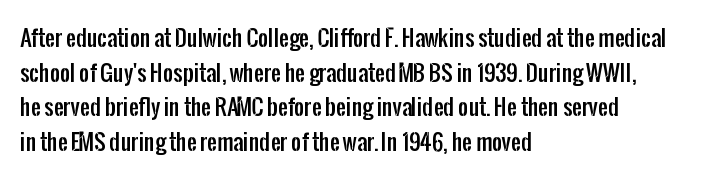
{"italic": "no", "underline": "no", "align": "left", "line_spacing": "normal", "line_spacing_ratio": 1.57, "letter_spacing": "normal", "letter_spacing_em": 0.0, "glyph_px": 22}
